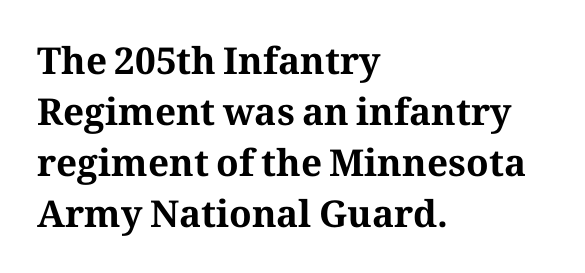
Q: Is the text bold? A: Yes.
Q: Is the text italic (slanted)? A: No, it is upright.
Q: Is the typeface a serif or a sans-serif typeface? A: Serif.
Q: Is the text underlined? A: No.
Q: How is the paragraph aligned? A: Left-aligned.
Q: Is the spacing between letters normal or unusually wide? A: Normal.
Q: Is the spacing between lines tight, normal or loose? A: Normal.
Q: Width (condensed, normal, or wide)? A: Normal.
Q: Stroke contrast? A: Medium.
Q: x-height? A: Medium.
Q: Monospaced? A: No.
